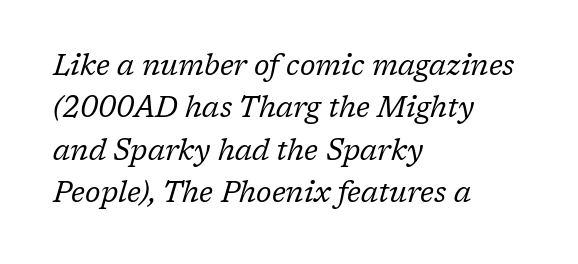
Inter-character spacing is left at the font's built-in metrics. Bare-footed words on every line. The ragged edge is on the right, which tells us the setting is flush left. What's the leading like? Ordinary, nothing unusual.
